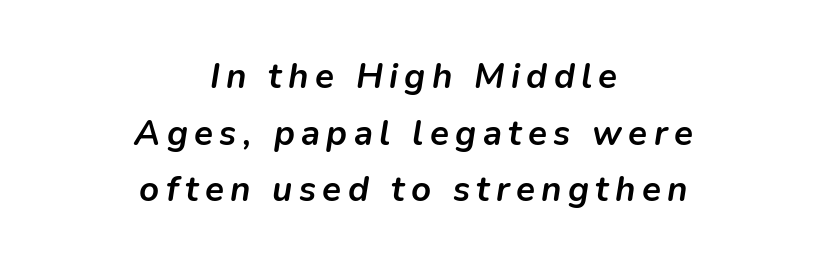
The image shows 35 px semibold type, italic (leaning right); set centered, normal line spacing (1.62x), not underlined; low stroke contrast and a medium x-height.
